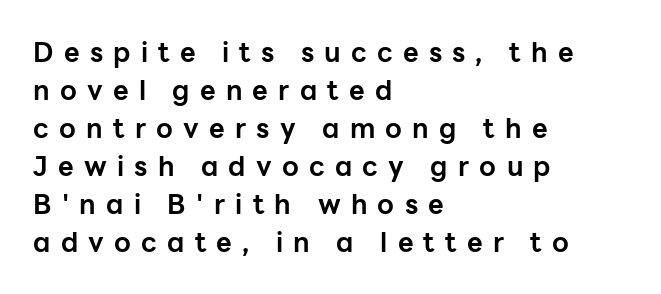
A full-strength bold gives these letters their thick strokes. Vertically, the passage feels balanced, rows spaced as you'd expect. When letters stand straight like this, we call the style roman or upright. Reading down the block, your eye returns to a fixed left position each line. This sample uses expanded letter spacing, leaving extra air between glyphs. The glyphs are unaccompanied by any horizontal stroke below them.
